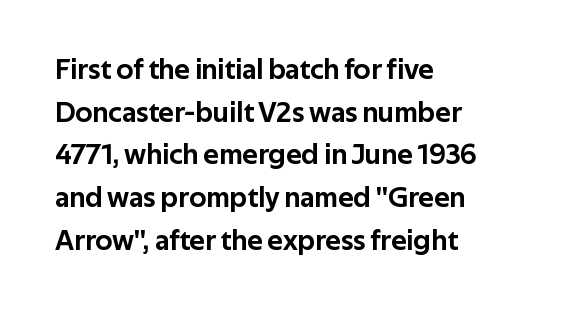
The image shows 29 px sans-serif type, upright; set left-aligned, normal line spacing (1.47x), normal letter spacing, not underlined; low stroke contrast and a medium x-height.
